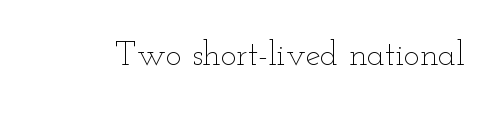
Q: Is the text bold? A: No.
Q: Is the text italic (slanted)? A: No, it is upright.
Q: Is the text underlined? A: No.
Q: Is the spacing between letters normal or unusually wide? A: Normal.
Q: Width (condensed, normal, or wide)? A: Wide.
Q: Stroke contrast? A: Low.
Q: x-height? A: Small.
Q: Monospaced? A: No.
